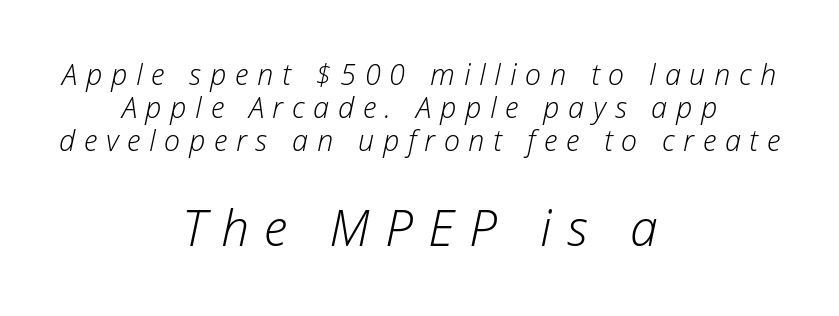
The image shows 50 px light type, italic (leaning right); set centered, tight line spacing (1.13x), unusually wide letter spacing (+0.3 em), not underlined; the second (bottom) block is 1.72x larger; low stroke contrast and a medium x-height.
